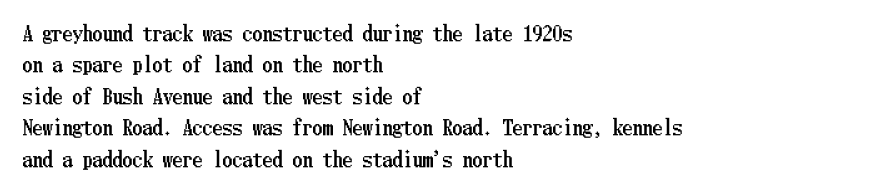
Q: Is the text italic (slanted)? A: No, it is upright.
Q: Is the text underlined? A: No.
Q: How is the paragraph aligned? A: Left-aligned.
Q: Is the spacing between letters normal or unusually wide? A: Normal.
Q: Is the spacing between lines tight, normal or loose? A: Normal.
